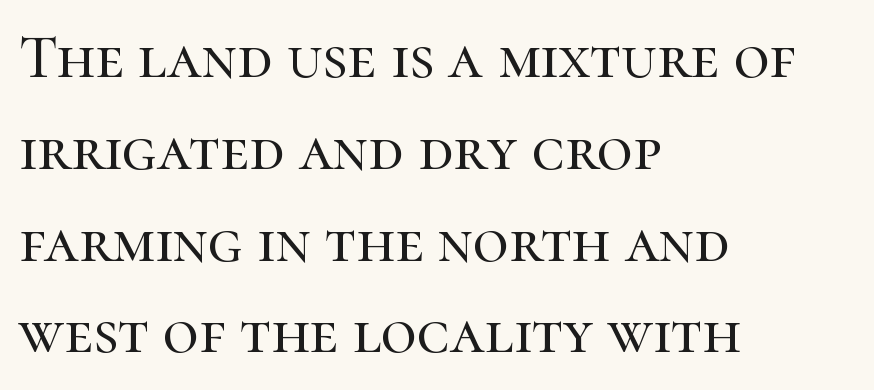
The image shows 62 px serif type, upright; set left-aligned, normal line spacing (1.48x), normal letter spacing, not underlined; high stroke contrast and a medium x-height.
